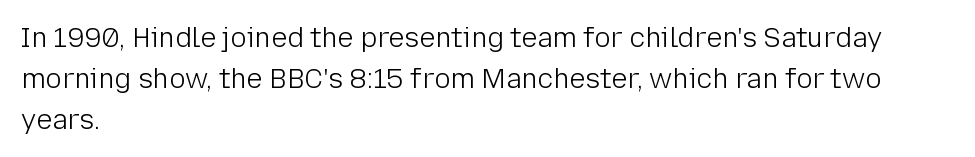
The image shows 27 px text type, upright; set left-aligned, normal line spacing (1.51x), normal letter spacing, not underlined.
